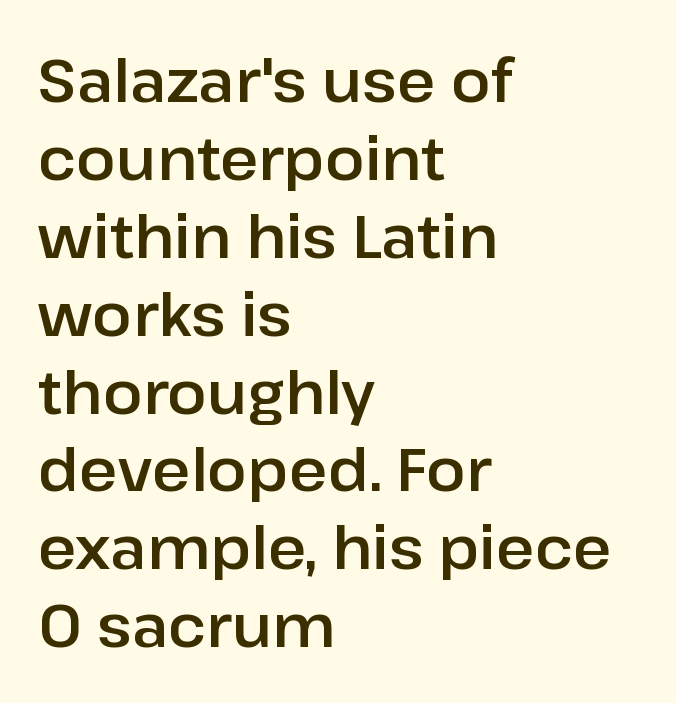
Q: Is the text italic (slanted)? A: No, it is upright.
Q: Is the typeface a serif or a sans-serif typeface? A: Sans-serif.
Q: Is the text underlined? A: No.
Q: How is the paragraph aligned? A: Left-aligned.
Q: Is the spacing between letters normal or unusually wide? A: Normal.
Q: Is the spacing between lines tight, normal or loose? A: Normal.
Q: Width (condensed, normal, or wide)? A: Normal.
Q: Stroke contrast? A: Low.
Q: x-height? A: Medium.
Q: Monospaced? A: No.
